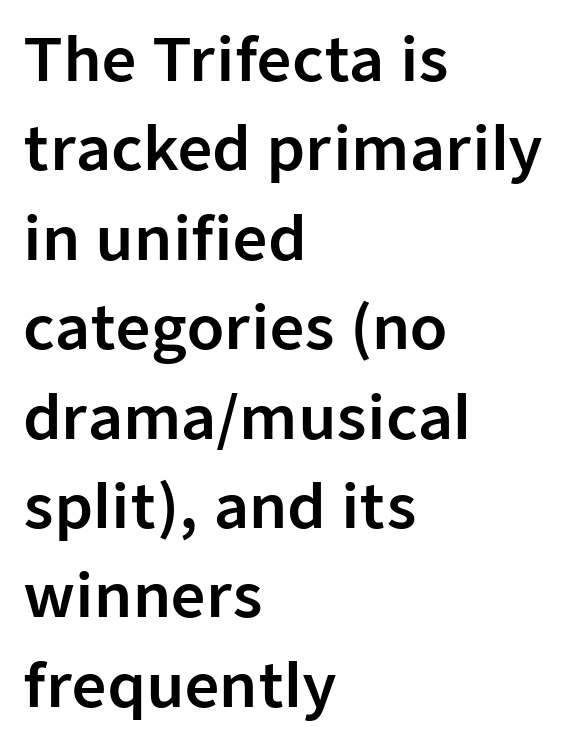
The passage shown is typed in a proportional face where columns would drift. Glyph-to-glyph distance matches everyday printed text. The rag falls on the right side of this text block. Just letters on the line, the space beneath them empty. The block of text has a typical density, with ordinary space between rows. Is there any slant? The stems are plumb.
